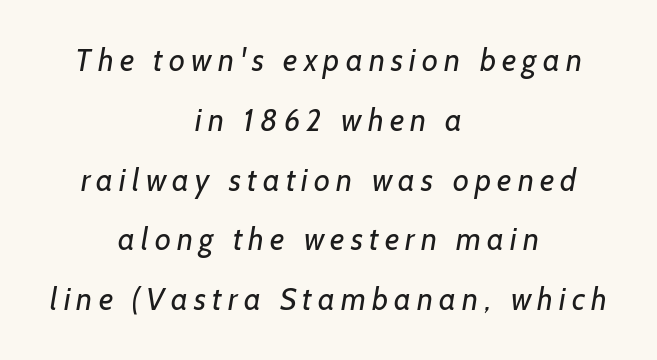
{"serif": "no", "bold": "no", "weight": "regular", "width": "normal", "stroke_contrast": "low", "x_height": "medium", "monospaced": "no", "underline": "no", "align": "center", "line_spacing": "loose", "line_spacing_ratio": 1.93, "letter_spacing": "wide", "letter_spacing_em": 0.2, "glyph_px": 31}
